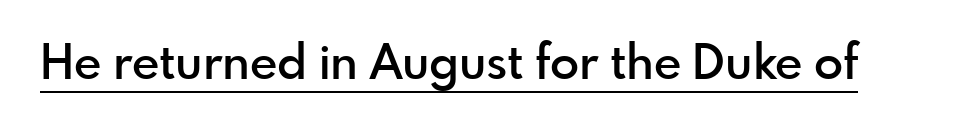
The image shows 48 px semibold sans-serif type, upright; set normal letter spacing, underlined; a small x-height.
